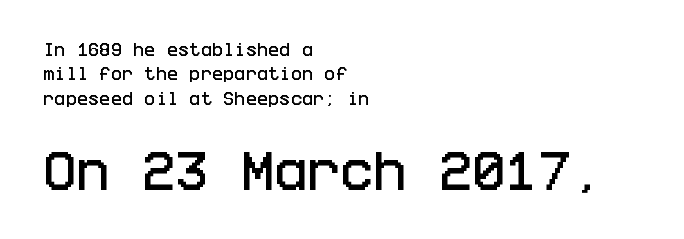
Small over large — that's the arrangement of the two blocks here. The font's upright variant was chosen for this text. The space directly below the letters is spotless. How are the letters spaced? Ordinarily, with no added tracking. Regarding leading, the lines here are spaced in the standard way.
